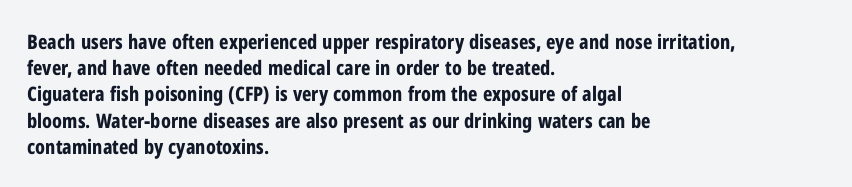
The image shows 20 px bold type, upright; set left-aligned, normal line spacing (1.31x), normal letter spacing, not underlined.
